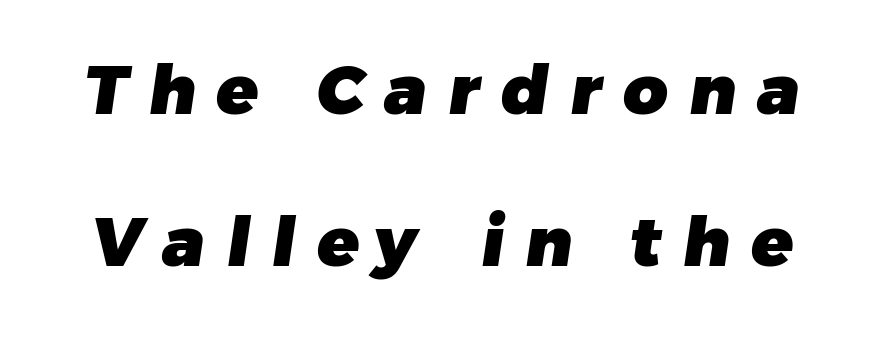
The image shows 69 px heavy sans-serif type; set loose line spacing (2.21x), unusually wide letter spacing (+0.31 em), not underlined; low stroke contrast and a medium x-height.
